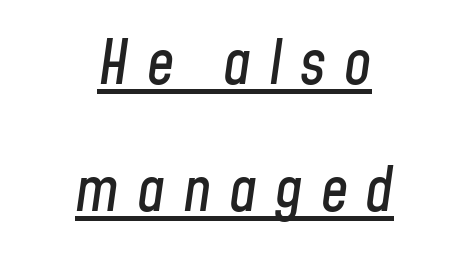
Tall strokes in this sample are angled rather than plumb. The lines in this sample share a center point and differ in where they start and stop. Quick note: interline space is abundant. The string is rendered with underlining switched on. Character widths vary here, with narrow letters taking less room than wide ones. The gaps between neighbouring characters are conspicuously large.
